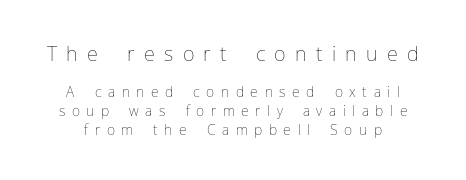
Weight: regular or lighter. The string is rendered with underlining switched off. The lines sit at an ordinary, default distance from one another. The axis of the letterforms is exactly vertical.
